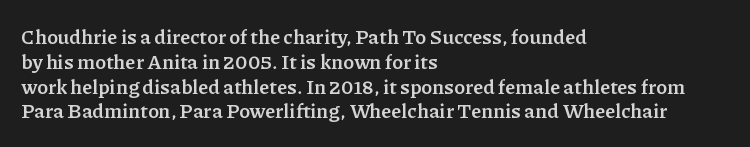
{"italic": "no", "bold": "yes", "underline": "no", "align": "left", "line_spacing_ratio": 1.24, "letter_spacing": "normal", "letter_spacing_em": 0.0, "glyph_px": 20}
